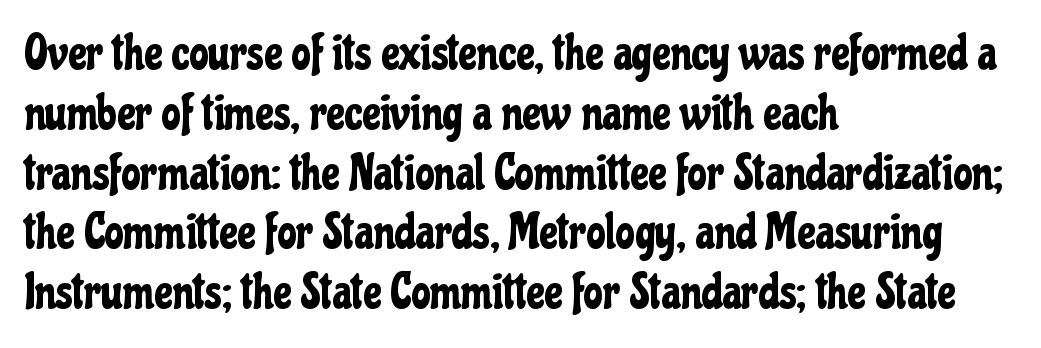
You could not count columns in this text — the font is proportionally spaced. You can tell from the bare stems that sans-serif type was used. The letters sit at their default tracking, neither squeezed nor spread. The typography opts for an upright posture over an oblique one. If you drew a ruler down the left edge, every line would touch it.
